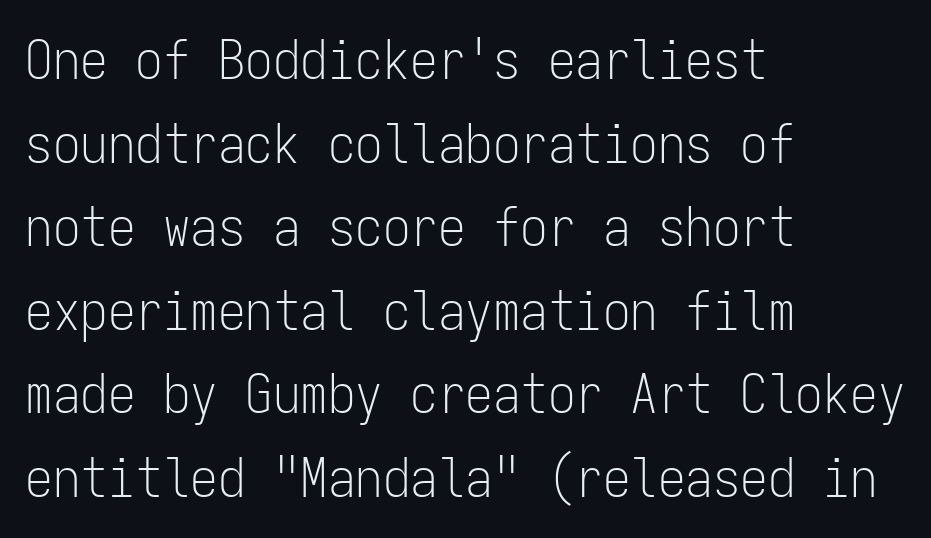
Q: Is the text bold? A: No.
Q: Is the text italic (slanted)? A: No, it is upright.
Q: Is the typeface a serif or a sans-serif typeface? A: Sans-serif.
Q: Is the text underlined? A: No.
Q: How is the paragraph aligned? A: Left-aligned.
Q: Is the spacing between letters normal or unusually wide? A: Normal.
Q: Is the spacing between lines tight, normal or loose? A: Normal.
Q: Width (condensed, normal, or wide)? A: Condensed.
Q: Stroke contrast? A: Low.
Q: x-height? A: Medium.
Q: Monospaced? A: Yes.
